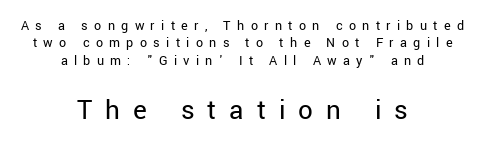
Q: Is the text bold? A: No.
Q: Is the text italic (slanted)? A: No, it is upright.
Q: Is the typeface a serif or a sans-serif typeface? A: Sans-serif.
Q: Is the text underlined? A: No.
Q: How is the paragraph aligned? A: Centered.
Q: Is the spacing between letters normal or unusually wide? A: Unusually wide.
Q: Which block of text is set in a larger size, the first (top) or the second (bottom)? A: The second (bottom) one.
Q: Width (condensed, normal, or wide)? A: Normal.
Q: Stroke contrast? A: Low.
Q: x-height? A: Medium.
Q: Monospaced? A: No.
